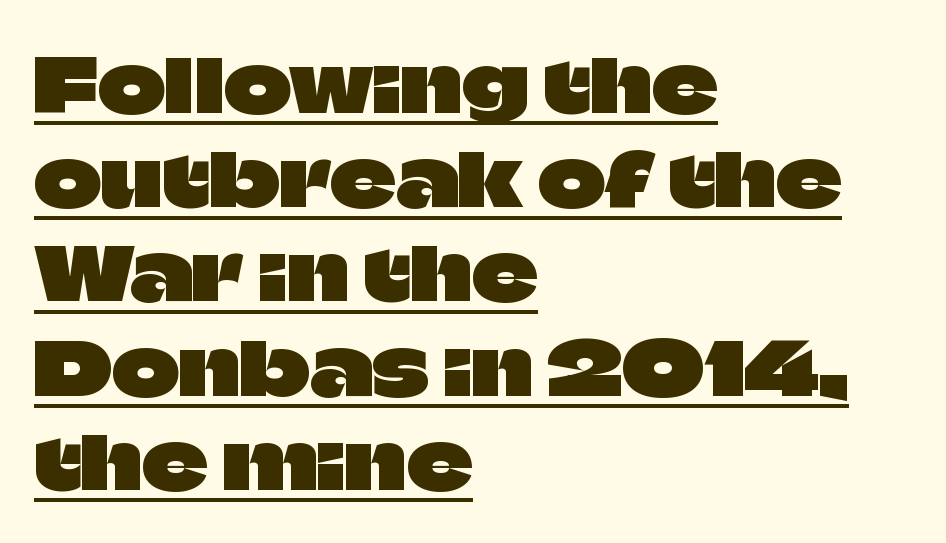
The string is rendered with underlining switched on. This sample is left-justified, so line endings fall wherever the words run out. Characters remain perfectly vertical along every line. What's the leading like? Ordinary, nothing unusual. Observe the absence of serifs on each vertical stroke in this sample.
